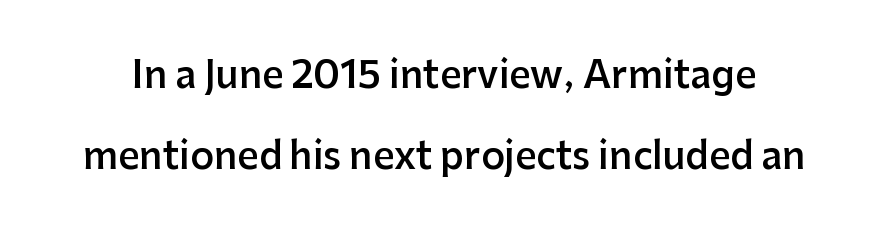
You could not count columns in this text — the font is proportionally spaced. Successive baselines arrive slowly, with a big drop between each. Words appear dense and cohesive because spacing is normal. Bold? Not quite — semibold, heavier than regular but stopping short. The typeface chosen for these lines omits serifs.
